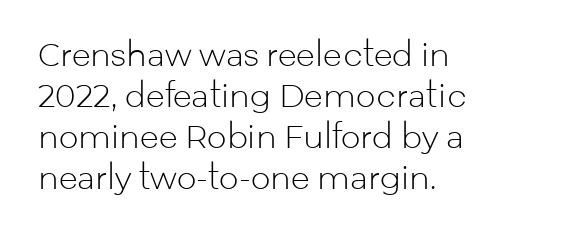
Q: Is the text bold? A: No.
Q: Is the text italic (slanted)? A: No, it is upright.
Q: Is the typeface a serif or a sans-serif typeface? A: Sans-serif.
Q: Is the text underlined? A: No.
Q: How is the paragraph aligned? A: Left-aligned.
Q: Is the spacing between letters normal or unusually wide? A: Normal.
Q: Is the spacing between lines tight, normal or loose? A: Normal.
Q: Width (condensed, normal, or wide)? A: Normal.
Q: Stroke contrast? A: Low.
Q: x-height? A: Medium.
Q: Monospaced? A: No.
